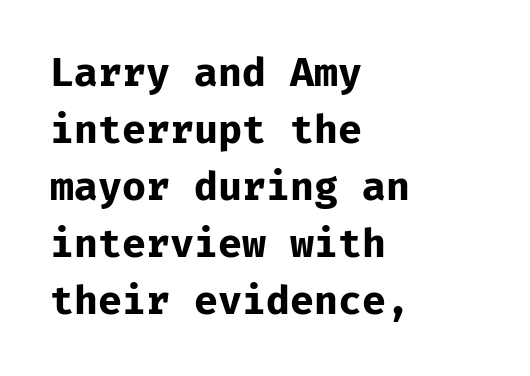
Posture: upright roman. Underline: absent. Is the type bold? Yes — the strokes are clearly thick and heavy. The lines sit at an ordinary, default distance from one another. A typesetter would call this monospace, since all characters share one set width. The ragged edge is on the right, which tells us the setting is flush left.
